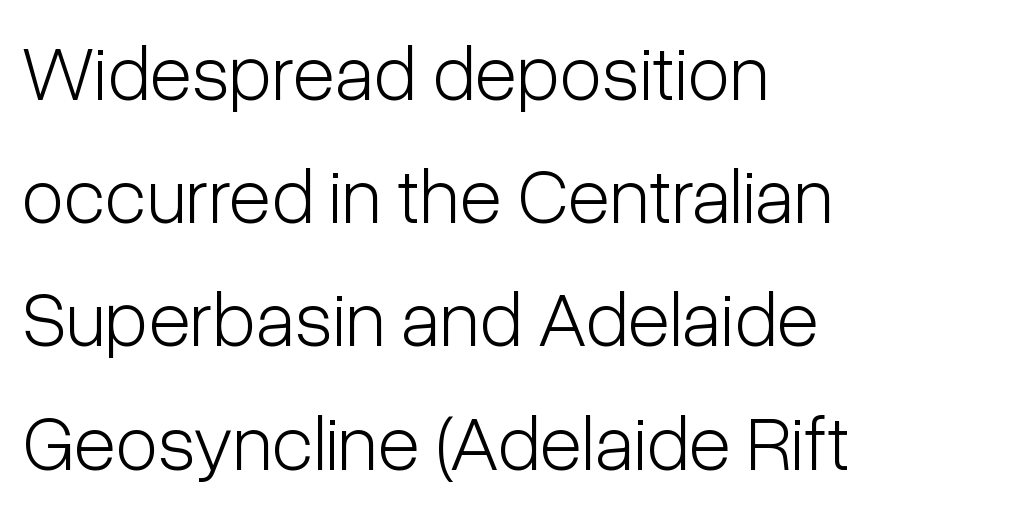
The image shows 78 px light, condensed sans-serif type, upright; set left-aligned, normal line spacing (1.58x), normal letter spacing, not underlined; low stroke contrast and a medium x-height.
